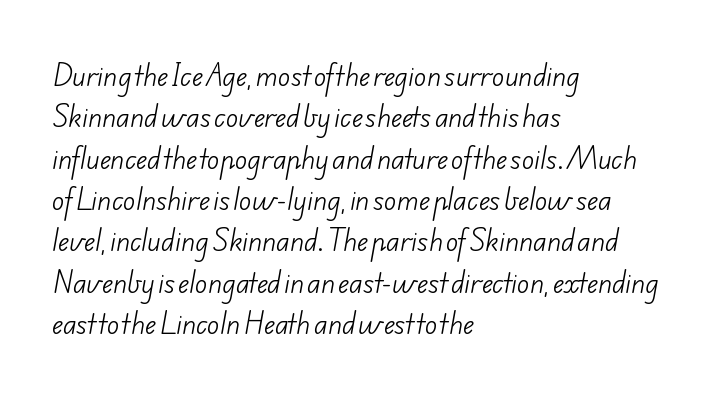
The image shows 26 px text type; set left-aligned, normal line spacing (1.59x), normal letter spacing, not underlined.
